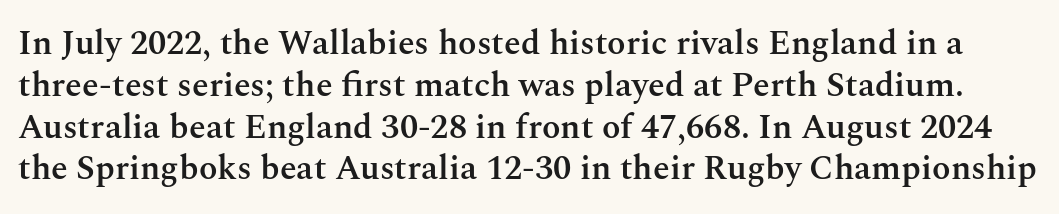
Stroke thickness is moderately raised; the sample reads as semibold. Nope, not italic — everything's standing straight. Any mark beneath the type? The region is blank. Short note: letters normally spaced. Think of a printed novel: that variable character pitch is what you see here. The designer went with a serif here, giving each stem small feet.
